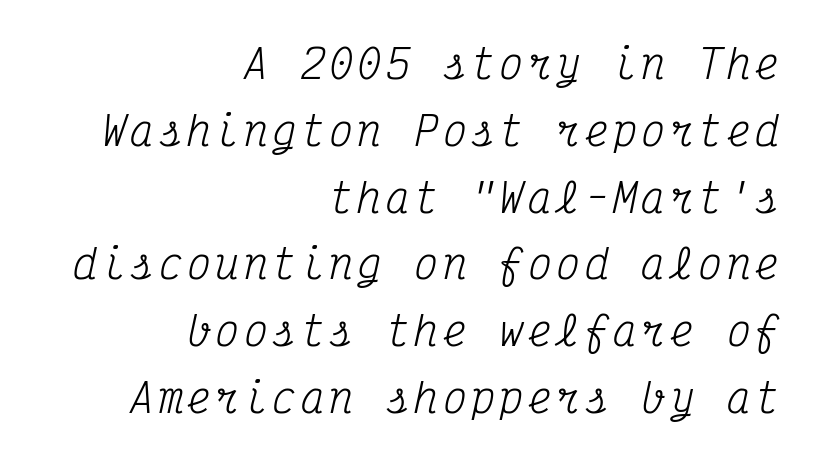
The image shows 40 px regular-weight, condensed serif type, italic (leaning right), monospaced; set right-aligned, normal line spacing (1.67x), not underlined; medium stroke contrast and a medium x-height.
